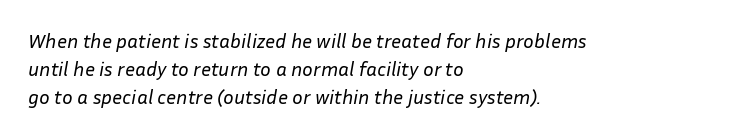
{"italic": "yes", "lean": "right", "slant_degrees": 10, "bold": "no", "underline": "no", "align": "left", "line_spacing": "normal", "line_spacing_ratio": 1.41, "letter_spacing": "normal", "letter_spacing_em": 0.0, "glyph_px": 20}
